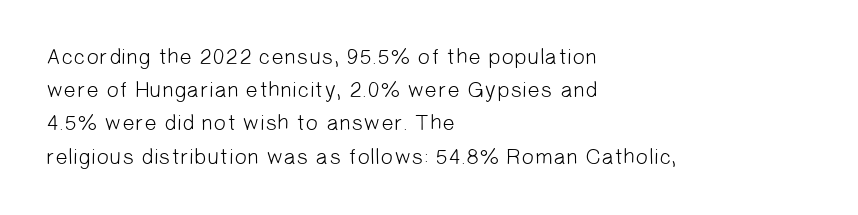
Q: Is the text bold? A: No.
Q: Is the text underlined? A: No.
Q: How is the paragraph aligned? A: Left-aligned.
Q: Is the spacing between letters normal or unusually wide? A: Normal.
Q: Is the spacing between lines tight, normal or loose? A: Normal.
